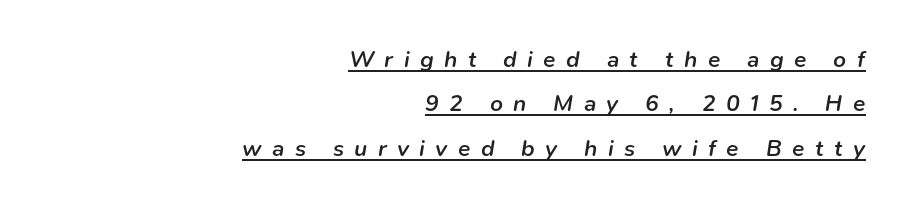
Q: Is the text bold? A: Semi-bold.
Q: Is the text italic (slanted)? A: Yes, it leans right by about 9 degrees.
Q: Is the text underlined? A: Yes.
Q: How is the paragraph aligned? A: Right-aligned.
Q: Is the spacing between letters normal or unusually wide? A: Unusually wide.
Q: Is the spacing between lines tight, normal or loose? A: Loose.
